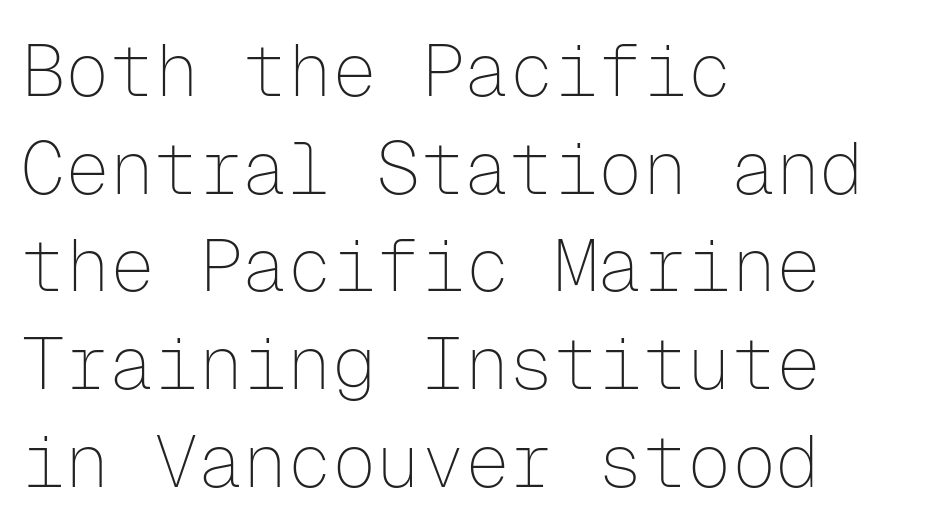
{"serif": "no", "italic": "no", "bold": "no", "weight": "thin", "width": "normal", "stroke_contrast": "low", "x_height": "medium", "monospaced": "yes", "underline": "no", "align": "left", "line_spacing": "normal", "line_spacing_ratio": 1.32, "letter_spacing": "normal", "letter_spacing_em": 0.0, "glyph_px": 74}
